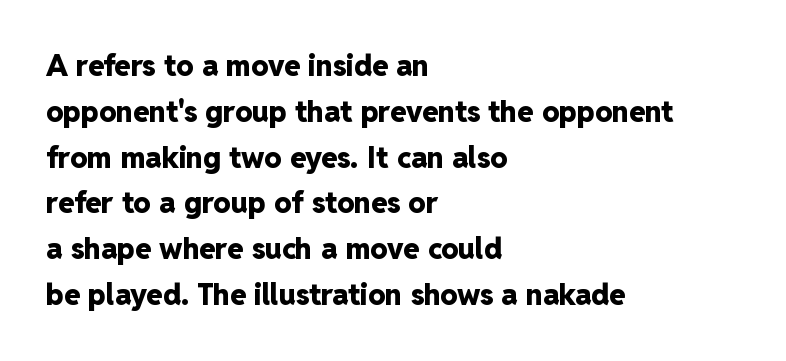
{"serif": "no", "italic": "no", "bold": "yes", "weight": "heavy", "width": "normal", "stroke_contrast": "low", "x_height": "medium", "monospaced": "no", "underline": "no", "align": "left", "line_spacing": "normal", "line_spacing_ratio": 1.58, "letter_spacing": "normal", "letter_spacing_em": 0.0, "glyph_px": 29}
